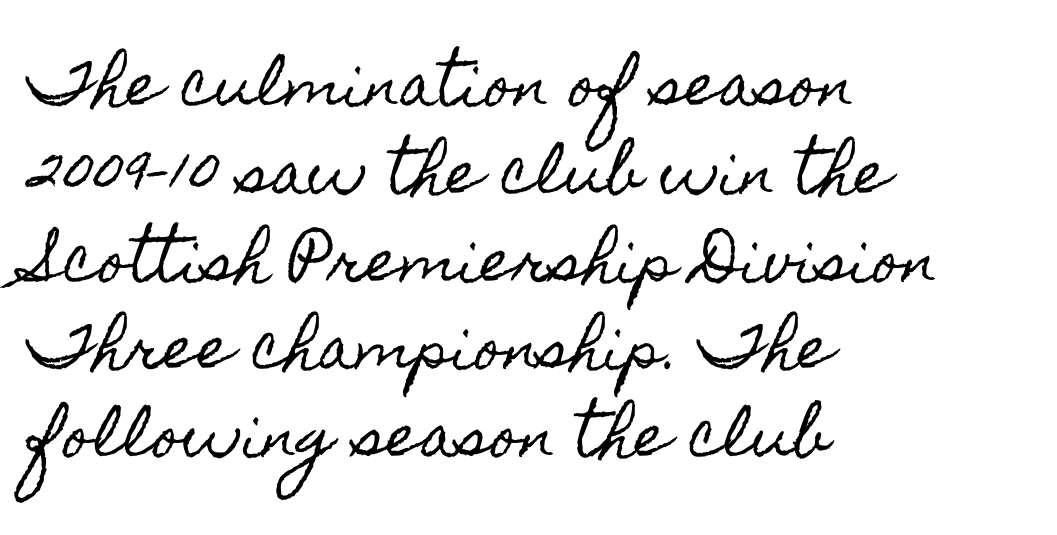
{"width": "condensed", "x_height": "small", "monospaced": "no", "underline": "no", "align": "left", "line_spacing": "normal", "line_spacing_ratio": 1.54, "letter_spacing": "normal", "letter_spacing_em": 0.0, "glyph_px": 57}
